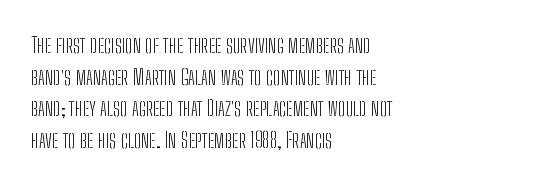
{"italic": "no", "bold": "no", "underline": "no", "align": "left", "line_spacing": "normal", "line_spacing_ratio": 1.44, "letter_spacing": "normal", "letter_spacing_em": 0.0, "glyph_px": 22}
